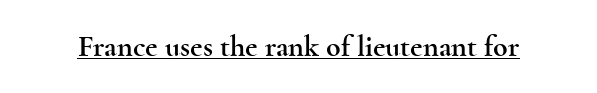
The image shows 30 px wide serif type, upright; set normal letter spacing, underlined; a small x-height.
